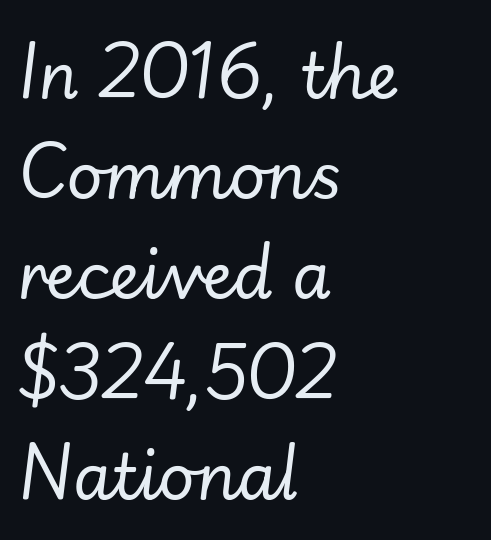
Q: Is the text bold? A: No.
Q: Is the text italic (slanted)? A: Yes, it leans right by about 7 degrees.
Q: Is the text underlined? A: No.
Q: How is the paragraph aligned? A: Left-aligned.
Q: Is the spacing between letters normal or unusually wide? A: Normal.
Q: Is the spacing between lines tight, normal or loose? A: Normal.
Q: Width (condensed, normal, or wide)? A: Normal.
Q: Stroke contrast? A: Low.
Q: x-height? A: Small.
Q: Monospaced? A: No.
